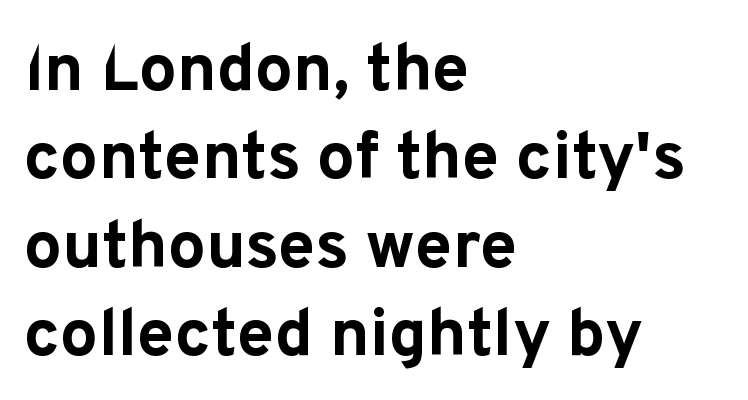
{"serif": "no", "italic": "no", "bold": "yes", "weight": "bold", "width": "normal", "stroke_contrast": "low", "x_height": "medium", "monospaced": "no", "underline": "no", "align": "left", "line_spacing": "normal", "line_spacing_ratio": 1.32, "letter_spacing": "normal", "letter_spacing_em": 0.0, "glyph_px": 67}
